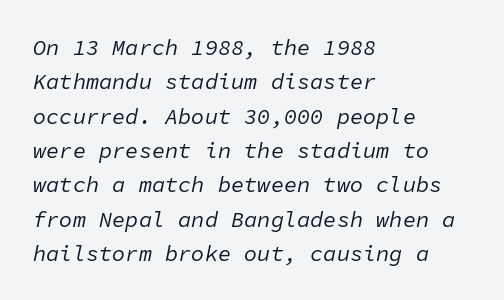
The image shows 22 px text type, italic (leaning right); set left-aligned, normal line spacing (1.56x), normal letter spacing, not underlined.
